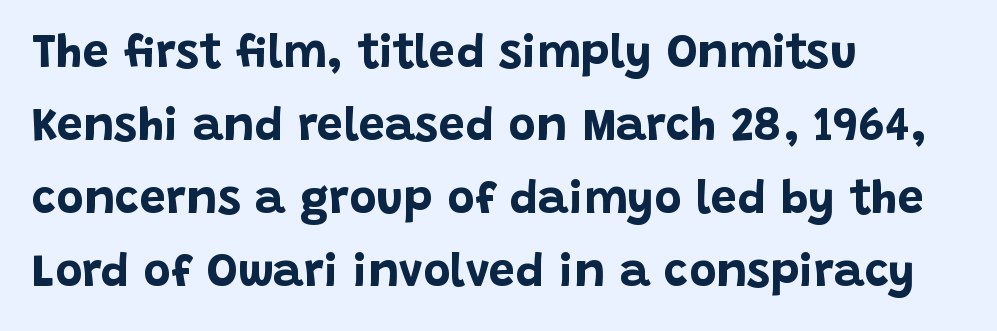
Nothing unusual about the tracking: characters are spaced as the font intends. In terms of posture, this sample is upright. Look at the bottom of the vertical strokes: they stop flat, with no serifs. Evenly set lines give the paragraph a standard silhouette.
